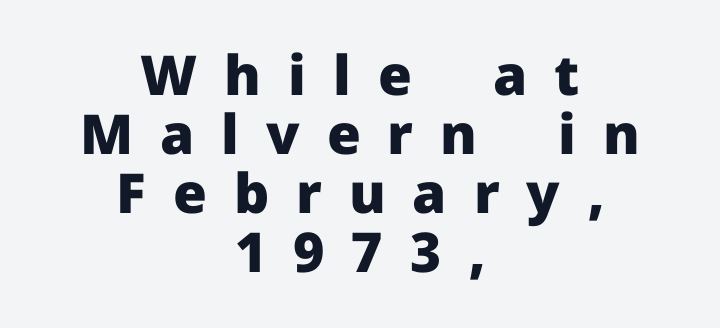
{"serif": "no", "italic": "no", "bold": "yes", "weight": "heavy", "width": "normal", "stroke_contrast": "low", "x_height": "medium", "monospaced": "no", "underline": "no", "align": "center", "line_spacing": "tight", "line_spacing_ratio": 1.07, "letter_spacing": "wide", "letter_spacing_em": 0.49, "glyph_px": 55}
